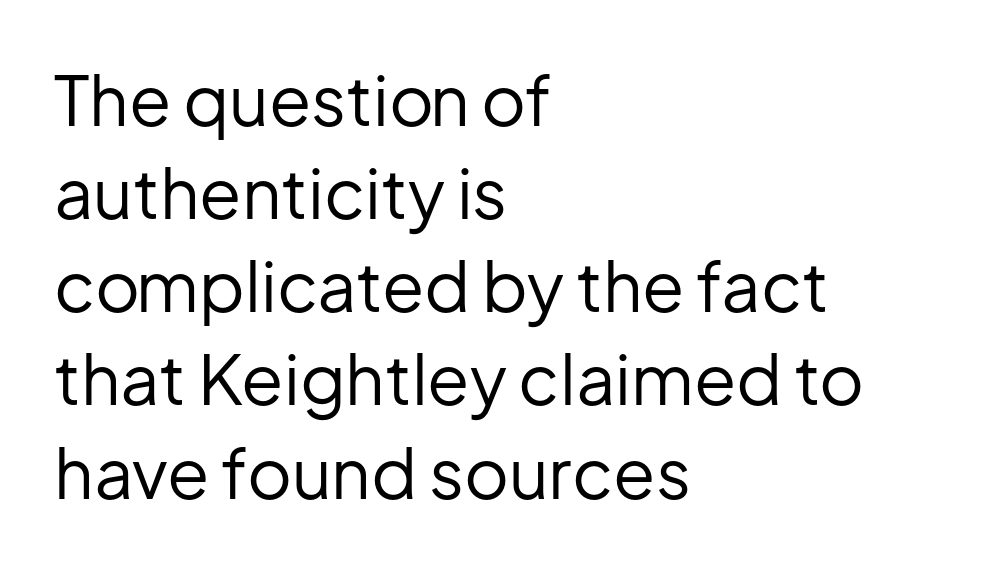
{"serif": "no", "italic": "no", "bold": "no", "weight": "regular", "width": "normal", "stroke_contrast": "low", "x_height": "medium", "monospaced": "no", "underline": "no", "align": "left", "line_spacing": "normal", "line_spacing_ratio": 1.35, "letter_spacing": "normal", "letter_spacing_em": 0.0, "glyph_px": 69}
